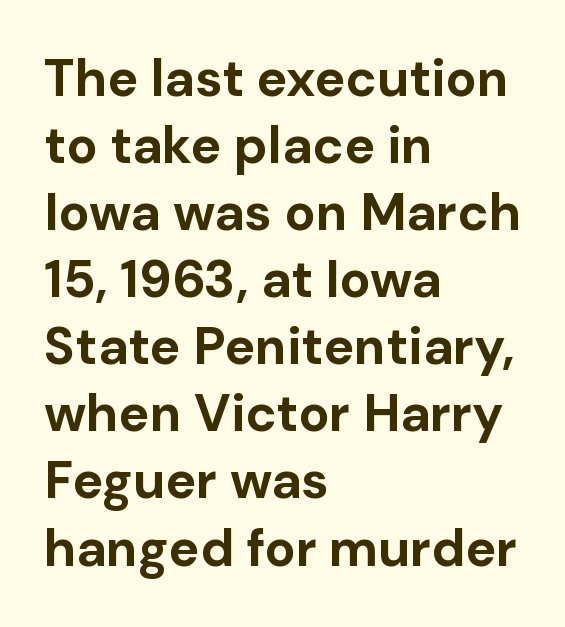
Honestly, the letter spacing is just normal — you wouldn't notice it. The font is running at its bold setting. Does the copy run flush right? No — it runs flush left. Descenders are the only things crossing below the line. Quick note: not italic, upright. Type style note: lacks serifs.
